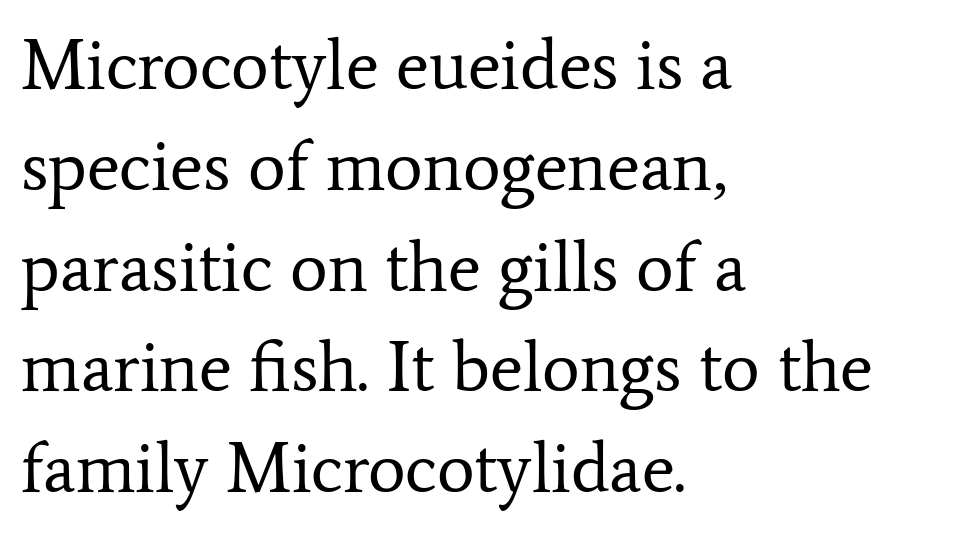
{"serif": "yes", "italic": "no", "bold": "no", "weight": "regular", "width": "normal", "stroke_contrast": "low", "x_height": "medium", "monospaced": "no", "underline": "no", "align": "left", "line_spacing": "normal", "line_spacing_ratio": 1.42, "letter_spacing": "normal", "letter_spacing_em": 0.0, "glyph_px": 71}
